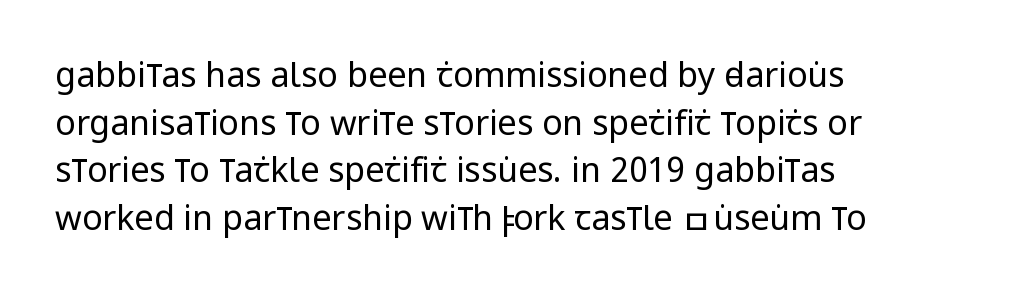
The image shows 34 px regular-weight, condensed sans-serif type, upright; set left-aligned, normal line spacing (1.4x), normal letter spacing, not underlined; low stroke contrast and a large x-height.
